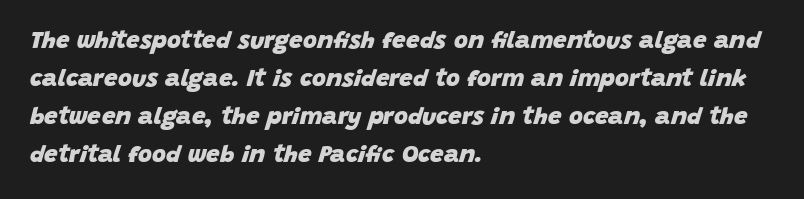
The image shows 24 px bold type, italic (leaning right); set left-aligned, normal line spacing (1.58x), normal letter spacing, not underlined.
